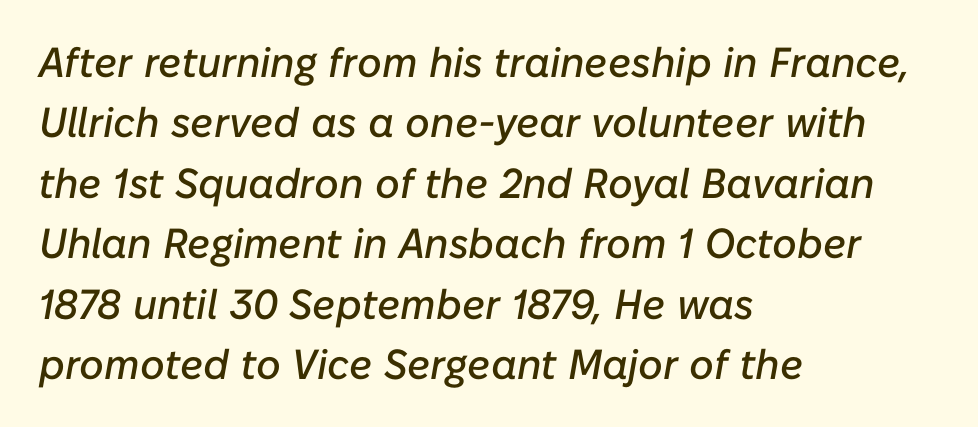
Varying glyph widths throughout — classic text-font behaviour. The specimen reads as italic at a glance. Summary of vertical rhythm: regular, with standard interline spacing. Line starts are locked; line ends wander. Glyph-to-glyph distance matches everyday printed text. Lines of text with bare space underneath.
